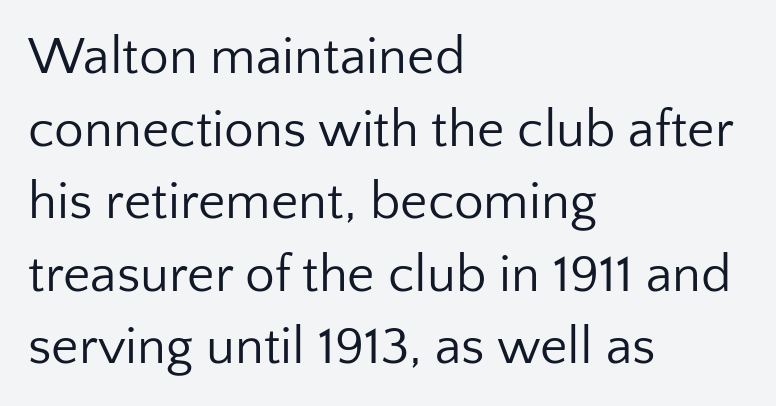
The image shows 53 px regular-weight sans-serif type, upright; set left-aligned, normal line spacing (1.37x), normal letter spacing, not underlined; low stroke contrast and a medium x-height.
